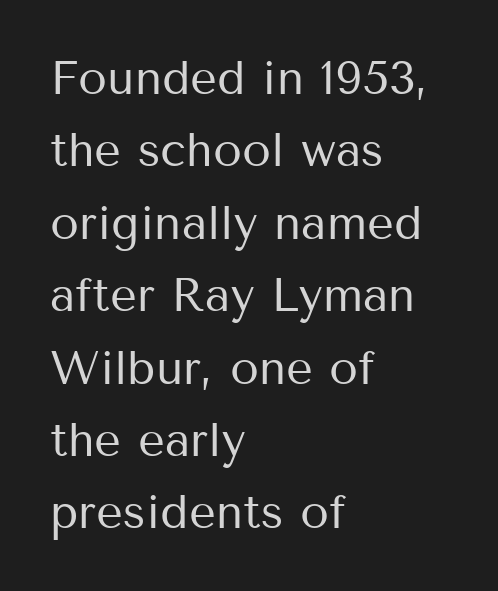
The image shows 47 px regular-weight sans-serif type, upright; set left-aligned, normal line spacing (1.54x), normal letter spacing, not underlined; medium stroke contrast and a medium x-height.
